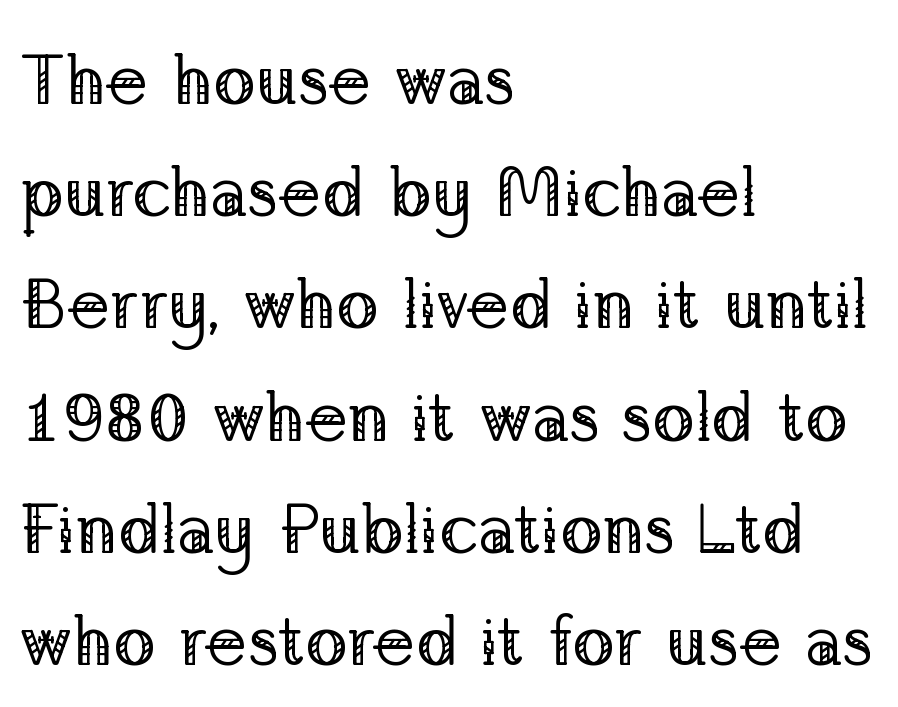
The image shows 71 px regular-weight serif type, upright; set left-aligned, normal line spacing (1.58x), normal letter spacing, not underlined; low stroke contrast and a medium x-height.
